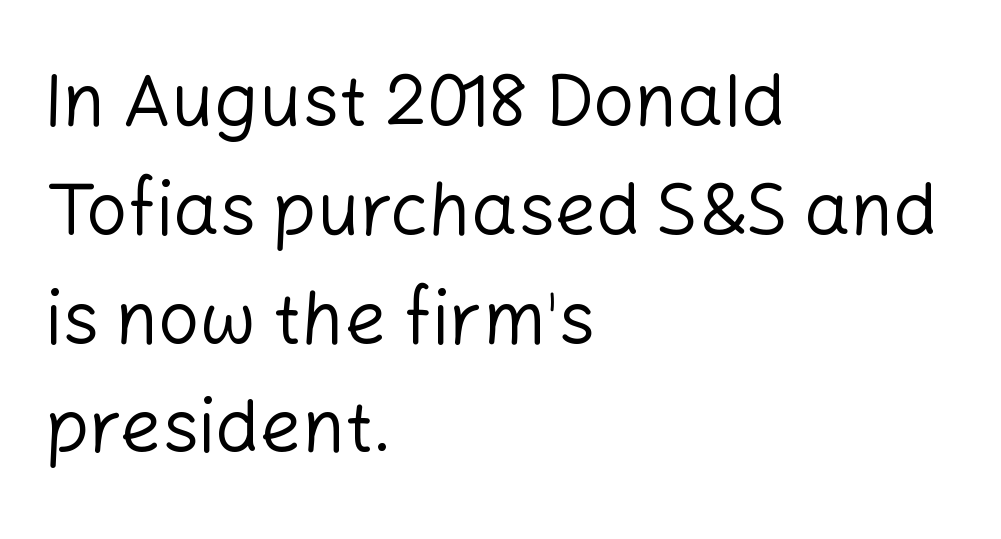
Baseline-to-baseline distance is the conventional proportion of letter height. Each letter keeps its own natural width here, so spacing adapts to shape. Do the letters lean? They stand straight. The font is comparable to plain body text, perhaps lighter. The text block is weighted toward the left margin, trailing off unevenly rightward. Each letter's strokes conclude bluntly, with no projecting serifs.
